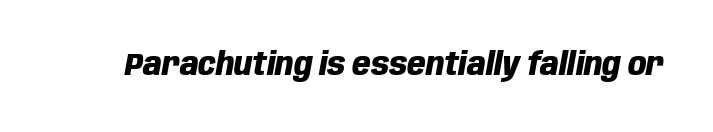
The image shows 32 px heavy, condensed type, italic (leaning right); set normal letter spacing, not underlined; low stroke contrast and a large x-height.
